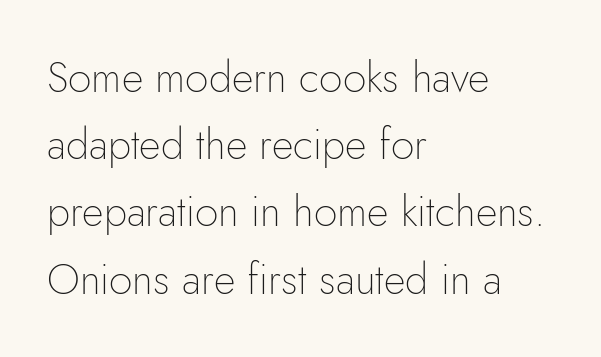
Q: Is the text bold? A: No.
Q: Is the text italic (slanted)? A: No, it is upright.
Q: Is the typeface a serif or a sans-serif typeface? A: Sans-serif.
Q: Is the text underlined? A: No.
Q: How is the paragraph aligned? A: Left-aligned.
Q: Is the spacing between letters normal or unusually wide? A: Normal.
Q: Is the spacing between lines tight, normal or loose? A: Normal.
Q: Width (condensed, normal, or wide)? A: Normal.
Q: Stroke contrast? A: Low.
Q: x-height? A: Small.
Q: Monospaced? A: No.
